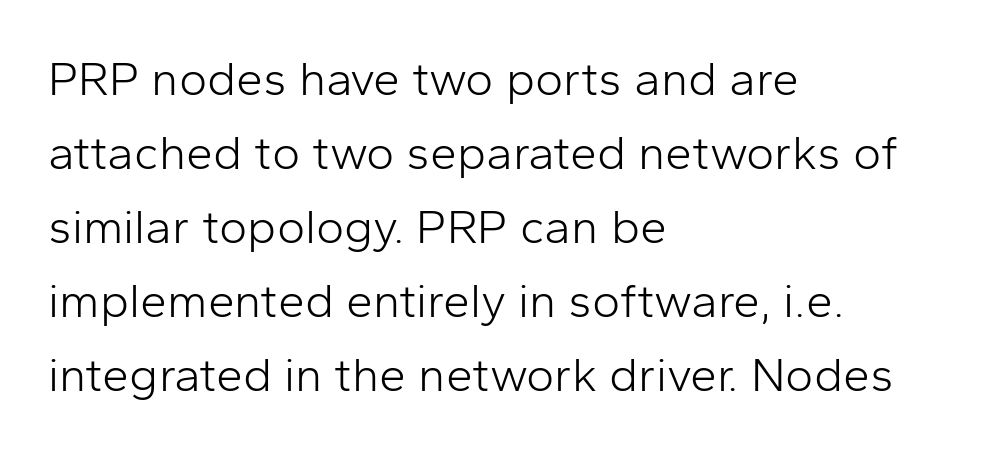
Q: Is the text bold? A: No.
Q: Is the text italic (slanted)? A: No, it is upright.
Q: Is the typeface a serif or a sans-serif typeface? A: Sans-serif.
Q: Is the text underlined? A: No.
Q: How is the paragraph aligned? A: Left-aligned.
Q: Is the spacing between letters normal or unusually wide? A: Normal.
Q: Is the spacing between lines tight, normal or loose? A: Normal.
Q: Width (condensed, normal, or wide)? A: Normal.
Q: Stroke contrast? A: Low.
Q: x-height? A: Medium.
Q: Monospaced? A: No.
